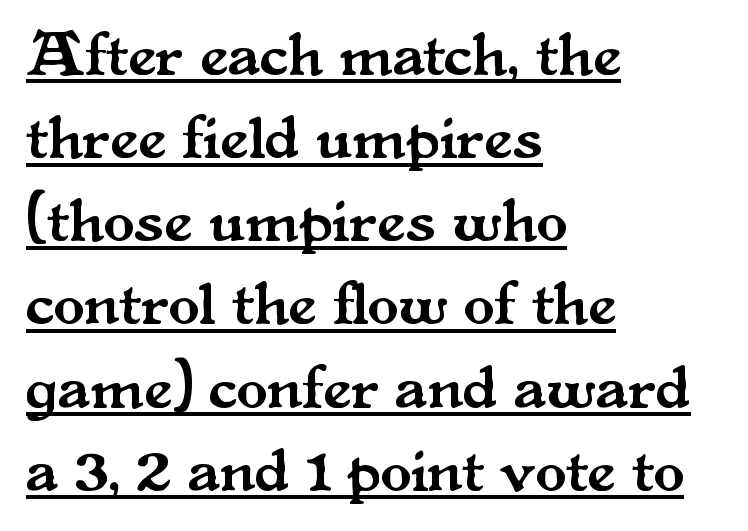
Q: Is the text italic (slanted)? A: No, it is upright.
Q: Is the typeface a serif or a sans-serif typeface? A: Serif.
Q: Is the text underlined? A: Yes.
Q: How is the paragraph aligned? A: Left-aligned.
Q: Is the spacing between letters normal or unusually wide? A: Normal.
Q: Is the spacing between lines tight, normal or loose? A: Normal.
Q: Width (condensed, normal, or wide)? A: Normal.
Q: Stroke contrast? A: Medium.
Q: x-height? A: Small.
Q: Monospaced? A: No.
